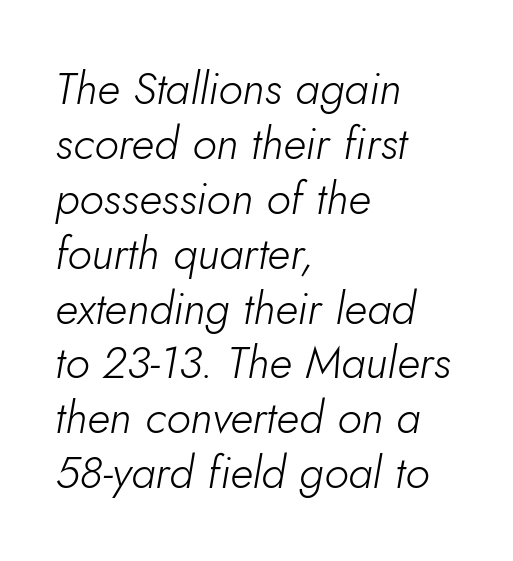
The image shows 45 px light type, italic (leaning right); set left-aligned, line spacing 1.22x, normal letter spacing, not underlined; low stroke contrast and a small x-height.
